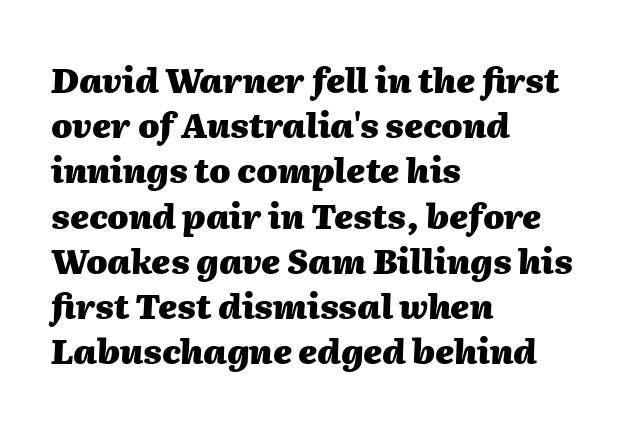
Q: Is the text bold? A: Yes.
Q: Is the text italic (slanted)? A: Yes, it leans right by about 2 degrees.
Q: Is the text underlined? A: No.
Q: How is the paragraph aligned? A: Left-aligned.
Q: Is the spacing between letters normal or unusually wide? A: Normal.
Q: Is the spacing between lines tight, normal or loose? A: Normal.
Q: Width (condensed, normal, or wide)? A: Normal.
Q: Stroke contrast? A: Medium.
Q: x-height? A: Medium.
Q: Monospaced? A: No.
